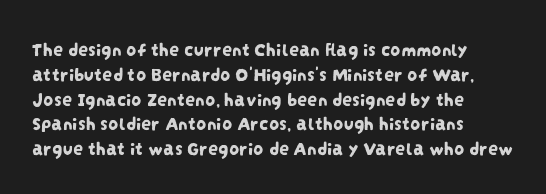
{"underline": "no", "align": "left", "line_spacing_ratio": 1.24, "letter_spacing": "normal", "letter_spacing_em": 0.0, "glyph_px": 20}
